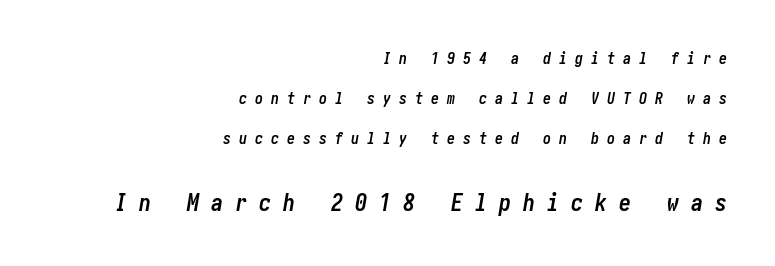
Glyph-to-glyph distance is far greater than everyday printed text. Compare the two chunks: the lower has the greater cap height. Leading is clearly above the norm, producing a sparse column. Weight check: bold — yes, fully. The paragraph has a hard right edge and a soft left edge. The space directly below the letters is spotless.
